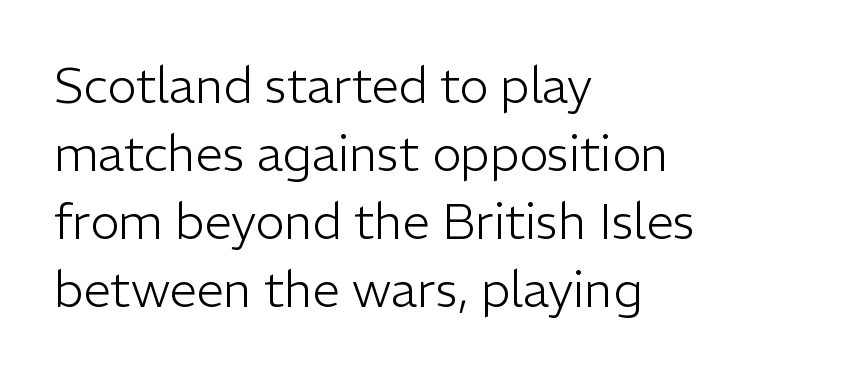
The passage shown has conventional tracking throughout. Note: no serifs on the glyphs. The baseline area is clear. The lettering holds an erect, upright posture throughout. The font is comparable to plain body text, perhaps lighter. Leftover space on each line is placed entirely after the last word.
